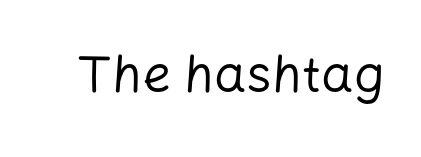
The image shows 51 px regular-weight sans-serif type, upright; set normal letter spacing, not underlined; low stroke contrast and a medium x-height.
